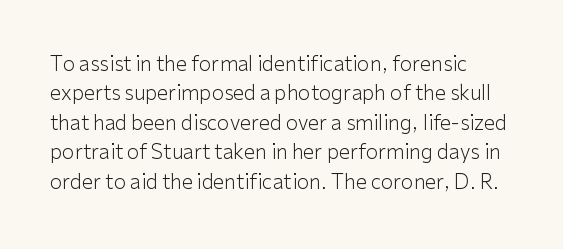
The image shows 20 px text type, upright; set normal line spacing (1.47x), normal letter spacing, not underlined.
